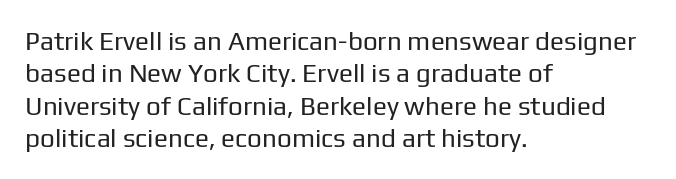
Q: Is the text bold? A: No.
Q: Is the text italic (slanted)? A: No, it is upright.
Q: Is the text underlined? A: No.
Q: How is the paragraph aligned? A: Left-aligned.
Q: Is the spacing between letters normal or unusually wide? A: Normal.
Q: Is the spacing between lines tight, normal or loose? A: Normal.
